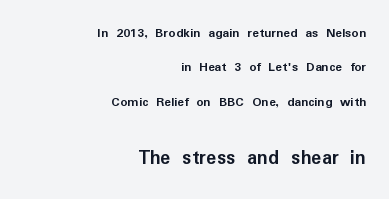
Q: Is the text bold? A: Yes.
Q: Is the text italic (slanted)? A: No, it is upright.
Q: Is the text underlined? A: No.
Q: How is the paragraph aligned? A: Right-aligned.
Q: Is the spacing between letters normal or unusually wide? A: Normal.
Q: Is the spacing between lines tight, normal or loose? A: Loose.
Q: Which block of text is set in a larger size, the first (top) or the second (bottom)? A: The second (bottom) one.
